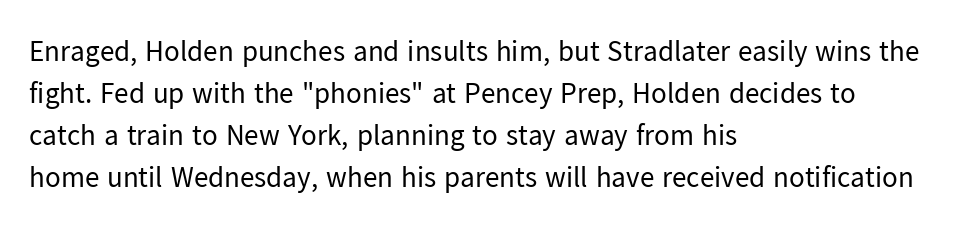
Q: Is the text bold? A: No.
Q: Is the text italic (slanted)? A: No, it is upright.
Q: Is the typeface a serif or a sans-serif typeface? A: Sans-serif.
Q: Is the text underlined? A: No.
Q: How is the paragraph aligned? A: Left-aligned.
Q: Is the spacing between letters normal or unusually wide? A: Normal.
Q: Is the spacing between lines tight, normal or loose? A: Normal.
Q: Width (condensed, normal, or wide)? A: Normal.
Q: Stroke contrast? A: Low.
Q: x-height? A: Medium.
Q: Monospaced? A: No.
